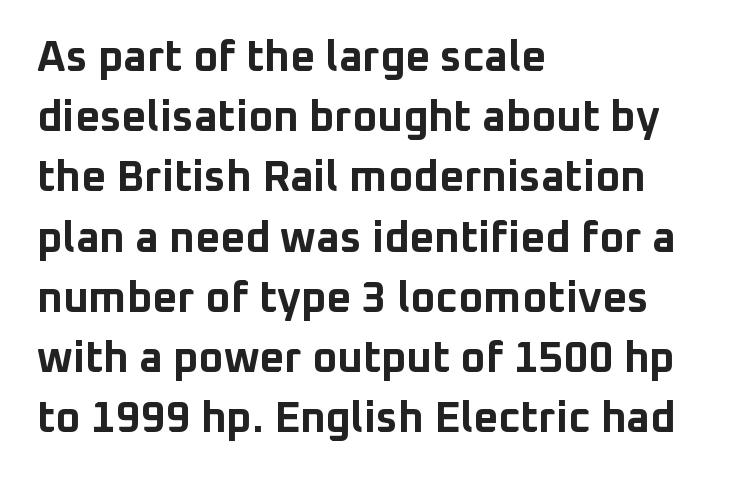
The image shows 43 px bold sans-serif type, upright; set left-aligned, normal line spacing (1.4x), normal letter spacing, not underlined; low stroke contrast and a medium x-height.
